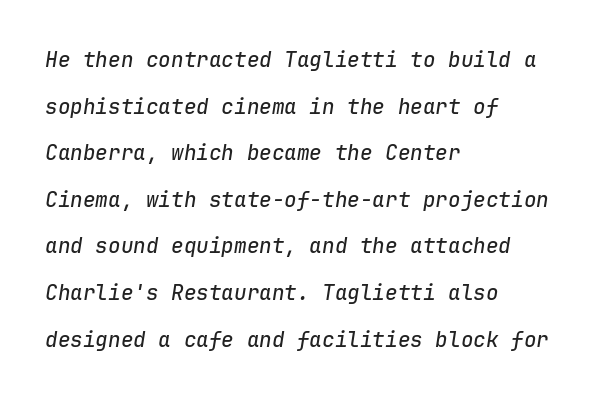
Q: Is the text italic (slanted)? A: Yes, it leans right by about 9 degrees.
Q: Is the text underlined? A: No.
Q: How is the paragraph aligned? A: Left-aligned.
Q: Is the spacing between letters normal or unusually wide? A: Normal.
Q: Is the spacing between lines tight, normal or loose? A: Loose.
